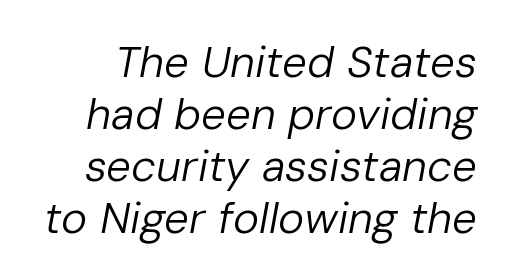
Q: Is the text bold? A: No.
Q: Is the text italic (slanted)? A: Yes, it leans right by about 10 degrees.
Q: Is the text underlined? A: No.
Q: Is the spacing between letters normal or unusually wide? A: Normal.
Q: Width (condensed, normal, or wide)? A: Normal.
Q: Stroke contrast? A: Low.
Q: x-height? A: Medium.
Q: Monospaced? A: No.
